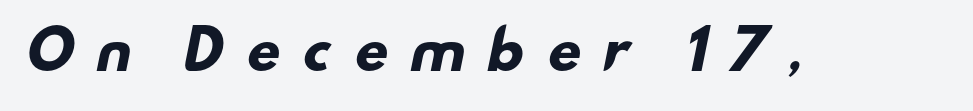
Q: Is the text bold? A: Yes.
Q: Is the typeface a serif or a sans-serif typeface? A: Sans-serif.
Q: Is the text underlined? A: No.
Q: Is the spacing between letters normal or unusually wide? A: Unusually wide.
Q: Width (condensed, normal, or wide)? A: Wide.
Q: Stroke contrast? A: Low.
Q: x-height? A: Small.
Q: Monospaced? A: No.
